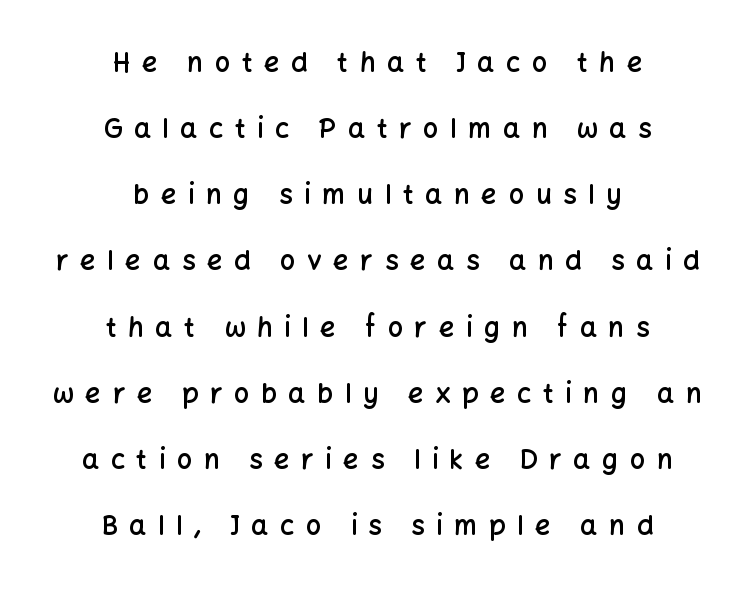
Q: Is the text bold? A: Semi-bold.
Q: Is the text italic (slanted)? A: No, it is upright.
Q: Is the text underlined? A: No.
Q: How is the paragraph aligned? A: Centered.
Q: Is the spacing between letters normal or unusually wide? A: Unusually wide.
Q: Is the spacing between lines tight, normal or loose? A: Loose.
